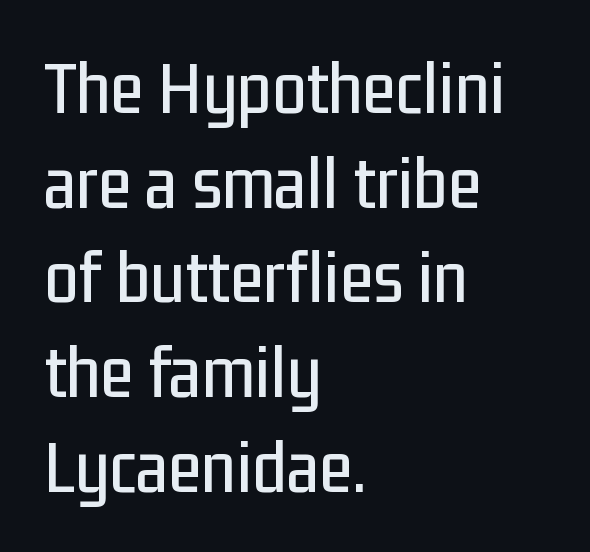
The face used here is proportionally spaced, like ordinary book or web type. Line beginnings align vertically; line endings do not. The letterforms sit shoulder to shoulder at normal distance. Are there feet on the stems? There aren't — it's a sans. A bare baseline throughout the passage.
